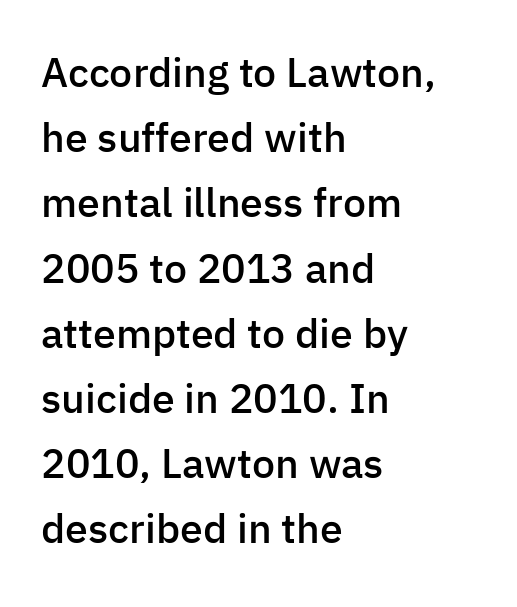
Q: Is the text bold? A: Semi-bold.
Q: Is the text italic (slanted)? A: No, it is upright.
Q: Is the typeface a serif or a sans-serif typeface? A: Sans-serif.
Q: Is the text underlined? A: No.
Q: How is the paragraph aligned? A: Left-aligned.
Q: Is the spacing between letters normal or unusually wide? A: Normal.
Q: Is the spacing between lines tight, normal or loose? A: Normal.
Q: Width (condensed, normal, or wide)? A: Normal.
Q: Stroke contrast? A: Low.
Q: x-height? A: Medium.
Q: Monospaced? A: No.
